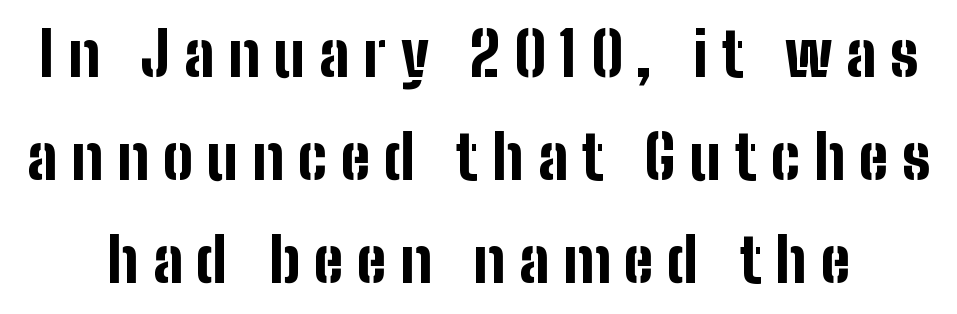
{"serif": "no", "italic": "no", "bold": "yes", "weight": "bold", "width": "condensed", "stroke_contrast": "low", "x_height": "medium", "monospaced": "no", "underline": "no", "line_spacing_ratio": 1.72, "letter_spacing": "wide", "letter_spacing_em": 0.23, "glyph_px": 60}
